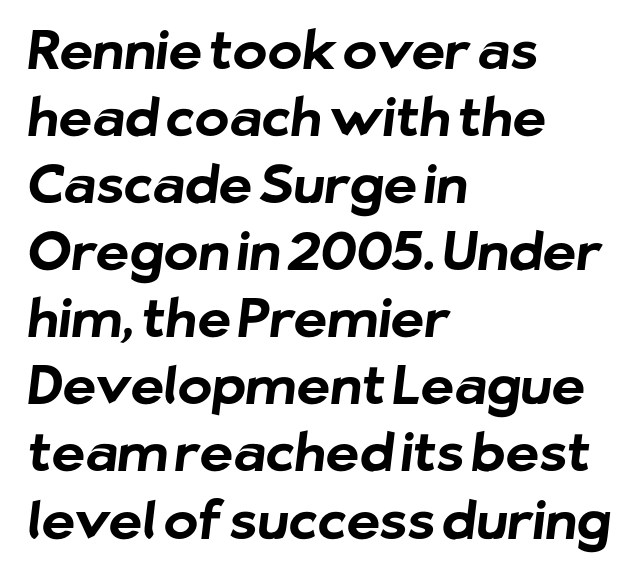
A full-strength bold gives these letters their thick strokes. Tracking value appears to be zero — textbook default spacing. Grotesque or geometric, the face here clearly has no serifs. Notice how the passage keeps a crisp vertical edge on the left only. Is there much room between lines? A standard amount, neither cramped nor airy. The passage shown is typed in a proportional face where columns would drift.
